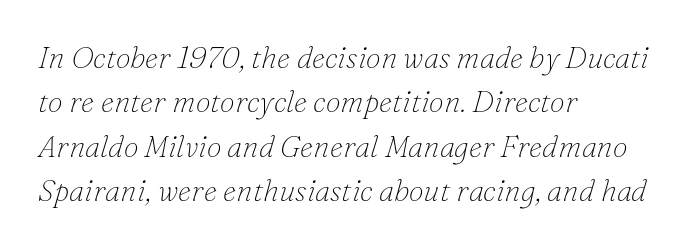
The image shows 30 px thin serif type, italic (leaning right); set left-aligned, normal line spacing (1.48x), normal letter spacing, not underlined; low stroke contrast and a small x-height.
